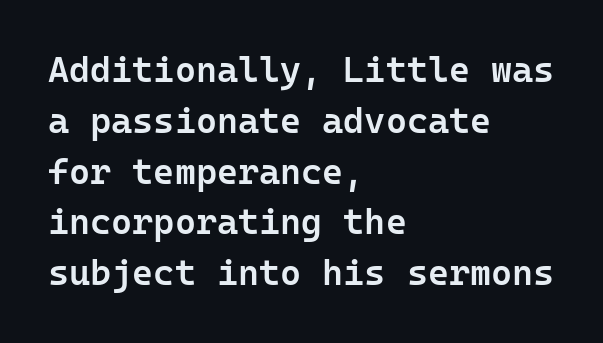
The image shows 36 px semibold sans-serif type, upright, monospaced; set left-aligned, normal line spacing (1.41x), normal letter spacing, not underlined; low stroke contrast and a medium x-height.
